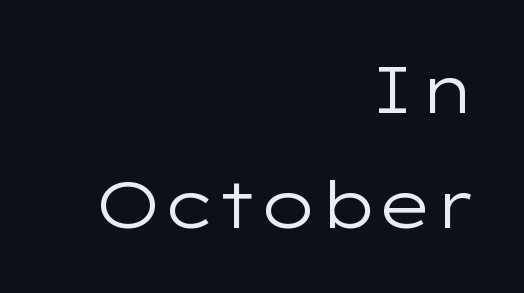
Q: Is the text bold? A: No.
Q: Is the text italic (slanted)? A: No, it is upright.
Q: Is the typeface a serif or a sans-serif typeface? A: Sans-serif.
Q: Is the text underlined? A: No.
Q: How is the paragraph aligned? A: Right-aligned.
Q: Is the spacing between letters normal or unusually wide? A: Normal.
Q: Width (condensed, normal, or wide)? A: Wide.
Q: Stroke contrast? A: Low.
Q: x-height? A: Medium.
Q: Monospaced? A: No.
